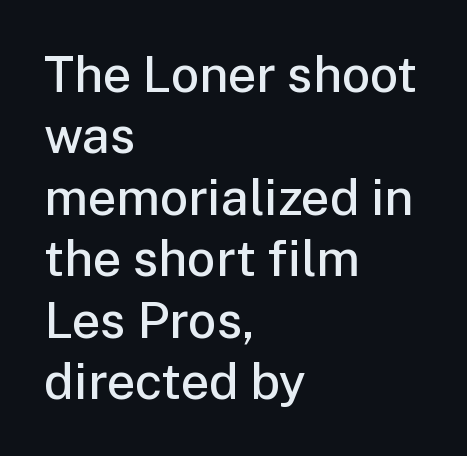
The image shows 50 px semibold sans-serif type, upright; set left-aligned, line spacing 1.23x, normal letter spacing, not underlined; low stroke contrast and a medium x-height.
